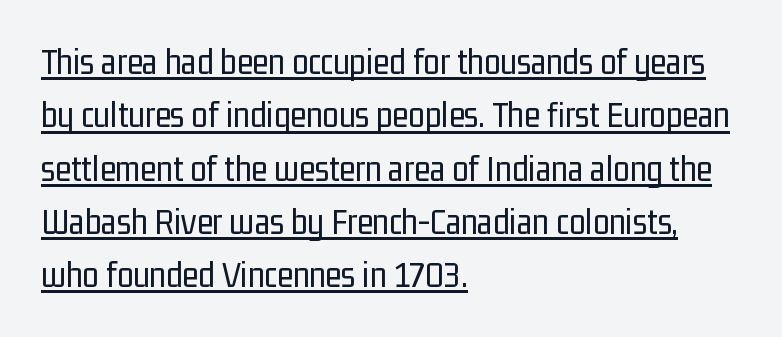
Q: Is the text bold? A: No.
Q: Is the text italic (slanted)? A: No, it is upright.
Q: Is the typeface a serif or a sans-serif typeface? A: Sans-serif.
Q: Is the text underlined? A: Yes.
Q: How is the paragraph aligned? A: Left-aligned.
Q: Is the spacing between letters normal or unusually wide? A: Normal.
Q: Is the spacing between lines tight, normal or loose? A: Normal.
Q: Width (condensed, normal, or wide)? A: Condensed.
Q: Stroke contrast? A: Low.
Q: x-height? A: Medium.
Q: Monospaced? A: No.
